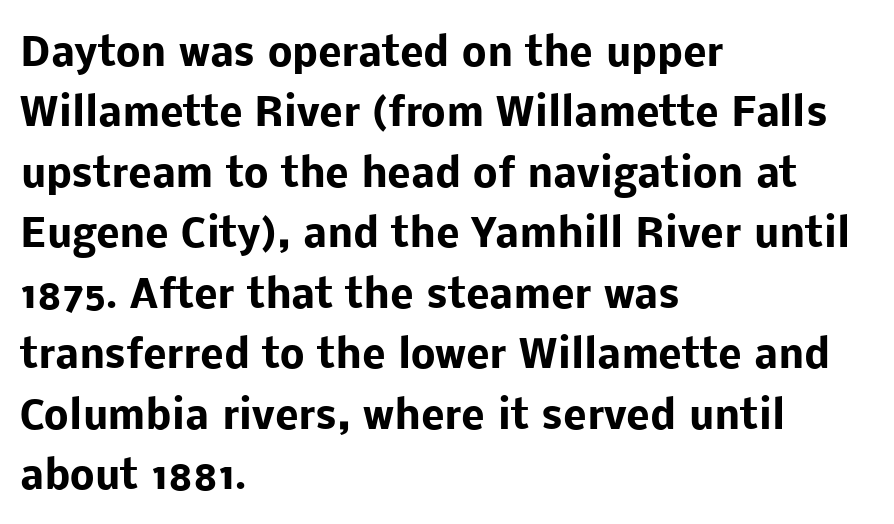
The image shows 39 px heavy sans-serif type, upright; set left-aligned, normal line spacing (1.55x), normal letter spacing, not underlined; low stroke contrast and a medium x-height.
